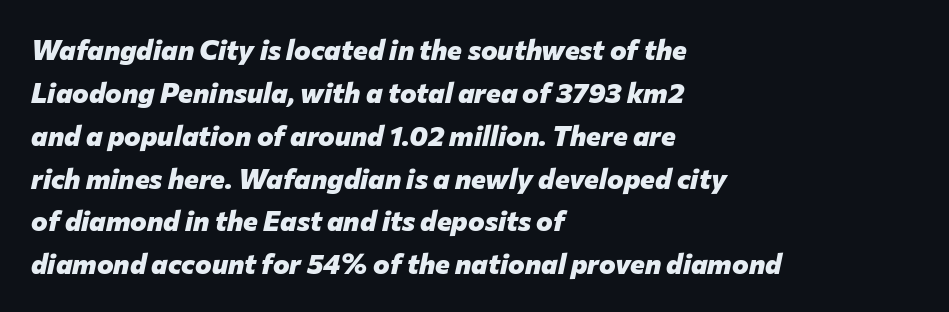
{"italic": "yes", "lean": "right", "slant_degrees": 12, "bold": "yes", "weight": "heavy", "width": "normal", "stroke_contrast": "low", "x_height": "medium", "monospaced": "no", "underline": "no", "align": "left", "line_spacing": "normal", "line_spacing_ratio": 1.53, "letter_spacing": "normal", "letter_spacing_em": 0.0, "glyph_px": 28}
